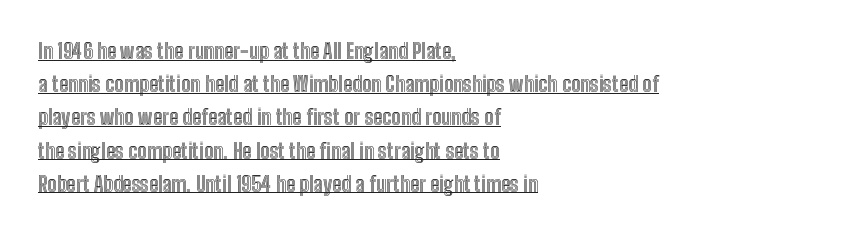
Is there much room between lines? A standard amount, neither cramped nor airy. Quick note: not italic, upright. Descenders here cross a horizontal rule under the line. This sample is left-justified, so line endings fall wherever the words run out. The gaps between neighbouring characters are ordinary and unremarkable.
